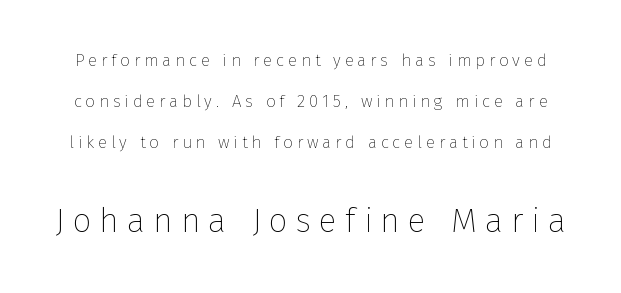
{"serif": "no", "italic": "no", "bold": "no", "weight": "thin", "width": "normal", "stroke_contrast": "low", "x_height": "medium", "monospaced": "no", "underline": "no", "line_spacing": "loose", "line_spacing_ratio": 2.41, "letter_spacing": "wide", "letter_spacing_em": 0.23, "larger_block": "second", "size_ratio": 2.0, "glyph_px": 34}
